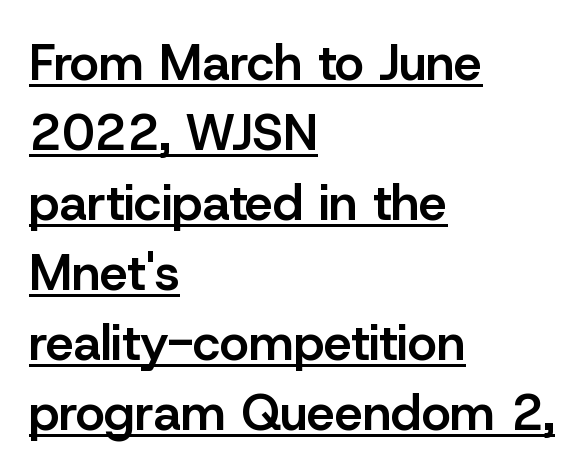
{"serif": "no", "italic": "no", "bold": "semi", "weight": "semibold", "width": "normal", "stroke_contrast": "low", "x_height": "medium", "monospaced": "no", "underline": "yes", "align": "left", "line_spacing": "normal", "line_spacing_ratio": 1.4, "letter_spacing": "normal", "letter_spacing_em": 0.0, "glyph_px": 50}
